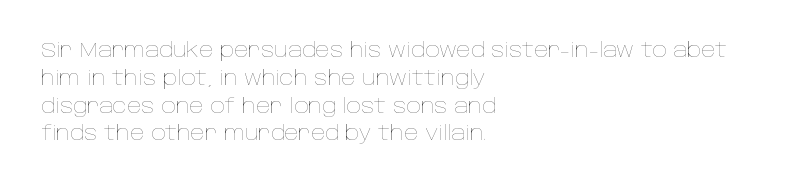
The image shows 20 px text type, upright; set left-aligned, normal line spacing (1.39x), normal letter spacing, not underlined.
